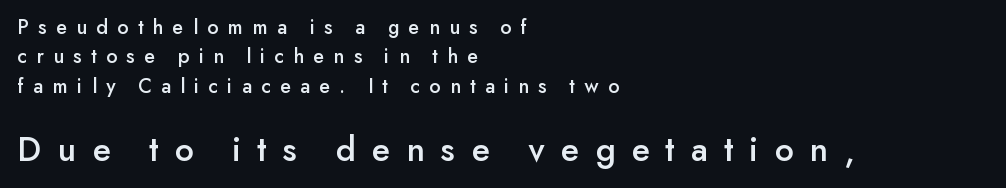
The image shows 36 px sans-serif type, upright; set left-aligned, normal line spacing (1.4x), unusually wide letter spacing (+0.45 em), not underlined; the second (bottom) block is 1.71x larger; low stroke contrast and a small x-height.
